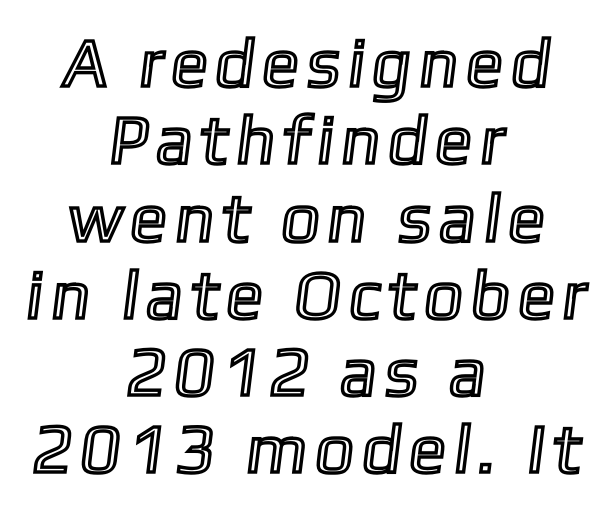
{"width": "normal", "x_height": "medium", "monospaced": "no", "underline": "no", "align": "center", "line_spacing": "tight", "line_spacing_ratio": 1.12, "glyph_px": 69}
